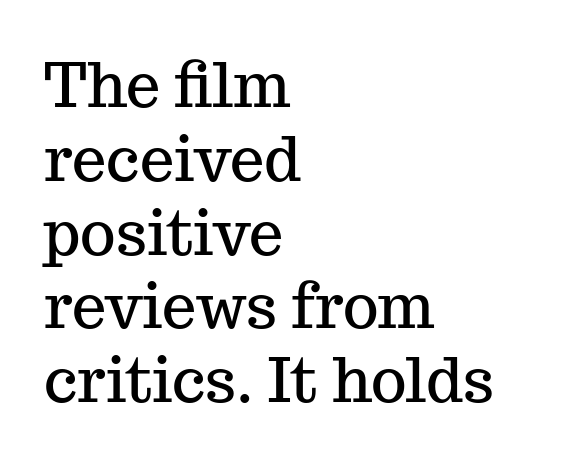
You can tell from the footed stems that serif type was used. No extra tracking has been applied to these lines. The paragraph has a hard left edge and a soft right edge. Note the varied advance widths — an 'i' is clearly narrower than an 'm'.
